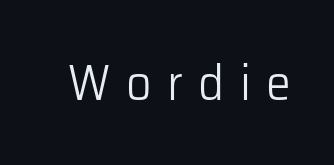
The image shows 50 px light sans-serif type, upright; set unusually wide letter spacing (+0.31 em), not underlined; low stroke contrast and a medium x-height.
